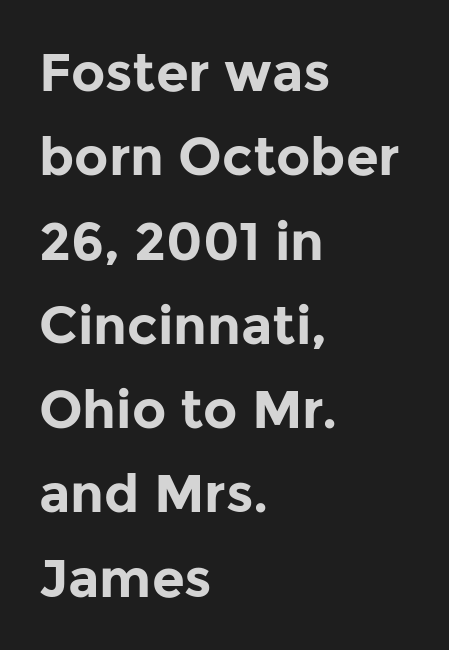
{"serif": "no", "italic": "no", "bold": "yes", "weight": "bold", "width": "normal", "stroke_contrast": "low", "x_height": "medium", "monospaced": "no", "underline": "no", "align": "left", "line_spacing": "normal", "line_spacing_ratio": 1.59, "letter_spacing": "normal", "letter_spacing_em": 0.0, "glyph_px": 53}
